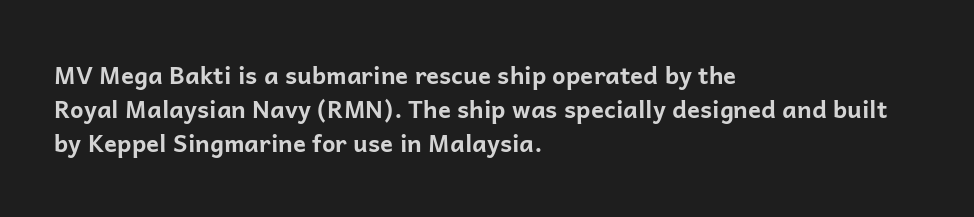
The image shows 24 px bold type, upright; set left-aligned, normal line spacing (1.42x), normal letter spacing, not underlined.
